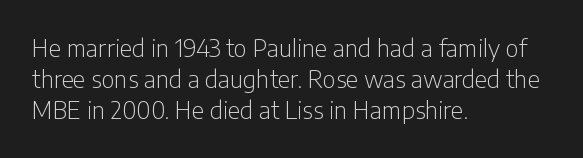
The image shows 24 px text type, upright; set left-aligned, normal line spacing (1.3x), normal letter spacing, not underlined.
